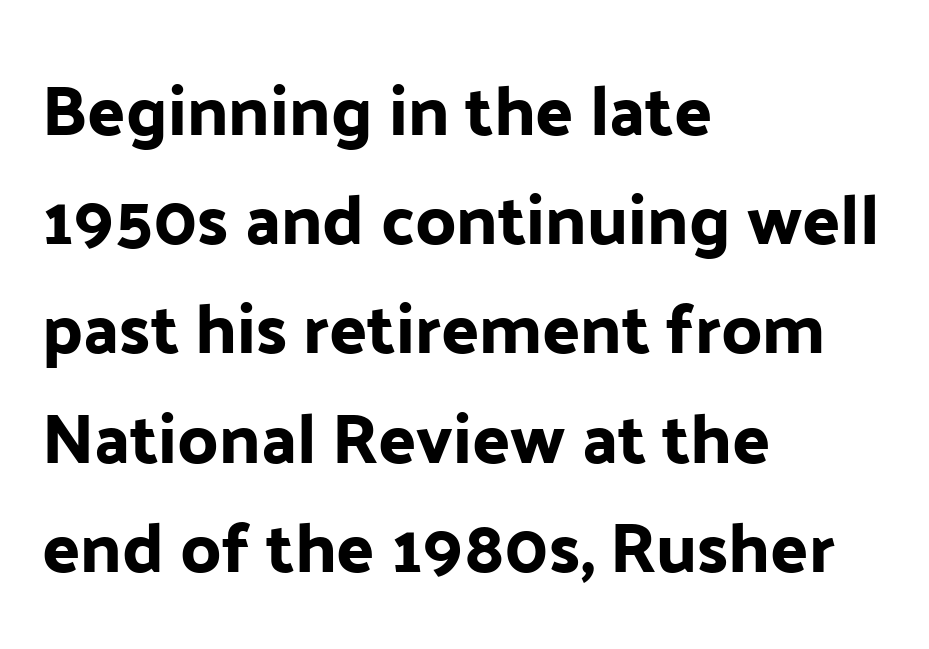
The type is set solid horizontally, with unmodified tracking. If you measured baseline to baseline, you'd find a middling distance. These lines stack with their left ends in a neat column. The face used here is a sans, in the tradition of grotesques and geometrics. Proportional: the letters do not fall into vertical columns. Posture: straight, roman, zero tilt.
